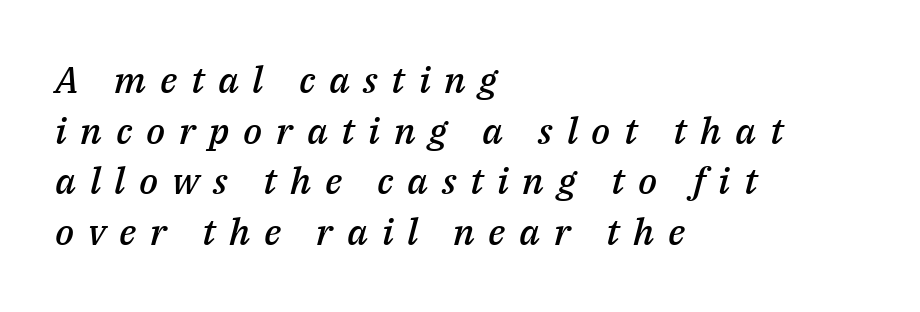
The image shows 37 px semibold type, italic (leaning right); set left-aligned, normal line spacing (1.37x), unusually wide letter spacing (+0.37 em), not underlined; medium stroke contrast and a medium x-height.
